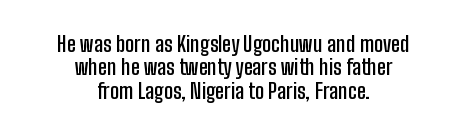
{"italic": "no", "bold": "semi", "underline": "no", "align": "center", "line_spacing": "tight", "line_spacing_ratio": 1.11, "letter_spacing": "normal", "letter_spacing_em": 0.0, "glyph_px": 21}
